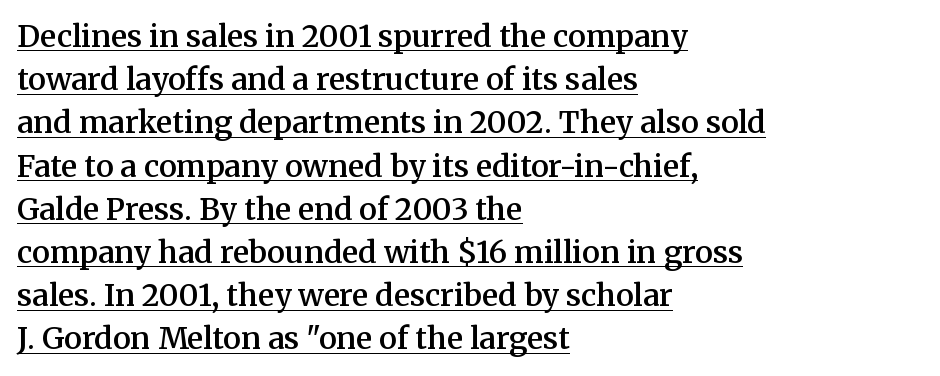
The rendering anchors every line to the left-hand side. The rows are spaced the way most documents space them. The rendering uses natural spacing where letterforms have individual widths. Do the letters lean? They stand straight. Is this a sans? No — the strokes have serifs. This rendering leaves character spacing at its baseline value.
